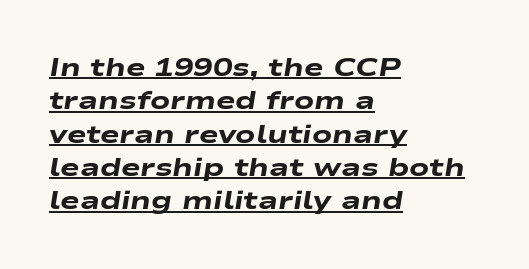
{"italic": "yes", "lean": "right", "slant_degrees": 9, "bold": "yes", "underline": "yes", "align": "left", "line_spacing": "normal", "line_spacing_ratio": 1.28, "letter_spacing": "normal", "letter_spacing_em": 0.0, "glyph_px": 26}
